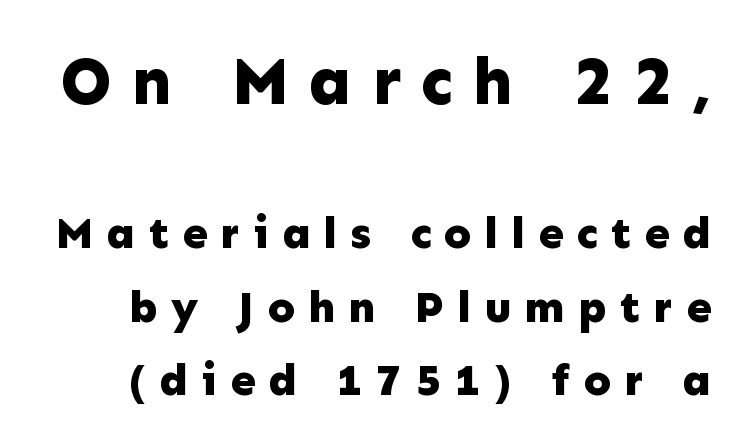
Here the designer chose a conventional face with non-uniform glyph widths. Just letters on the line, the space beneath them empty. What weight is shown? A full bold with thick strokes. You can tell from the bare stems that sans-serif type was used.
